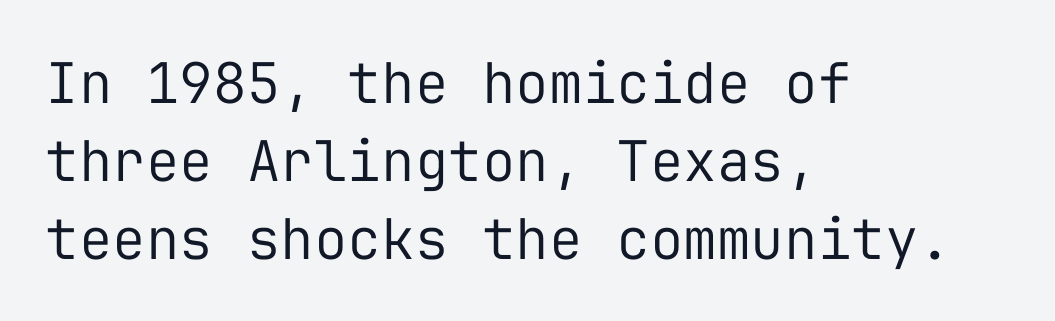
These lines are rendered in a fixed-pitch font. Posture: upright roman. The cut favours lightness, reaching ordinary text weight at its darkest. The designer went with a sans here, leaving each stem footless. No word sits above an underline.
